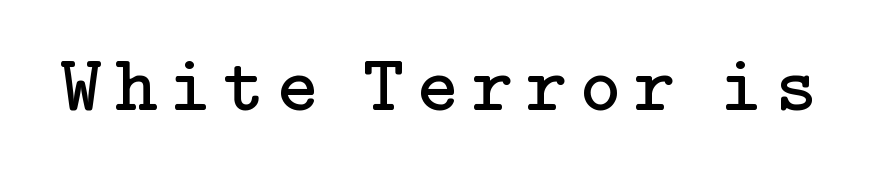
Designer's note — italics off, roman on. Is this a sans? No — the strokes have serifs. Stroke mass is kept to a normal reading level or below. Quick note: underline off.
